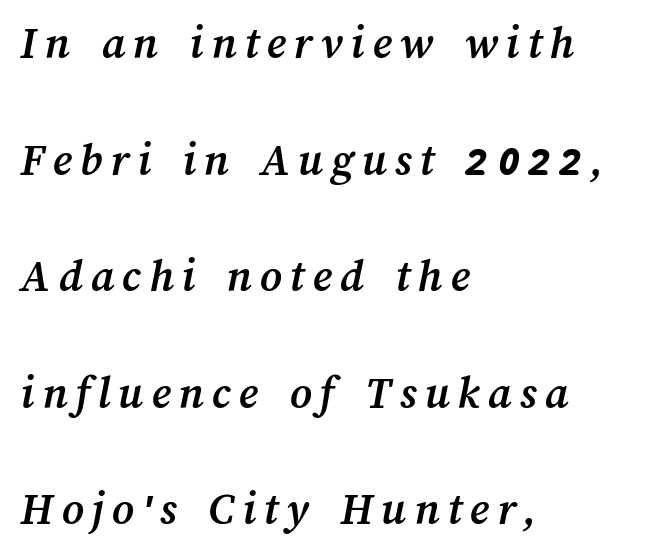
{"bold": "yes", "weight": "semibold", "width": "normal", "stroke_contrast": "medium", "x_height": "medium", "monospaced": "no", "underline": "no", "align": "left", "line_spacing": "loose", "line_spacing_ratio": 2.48, "glyph_px": 47}
